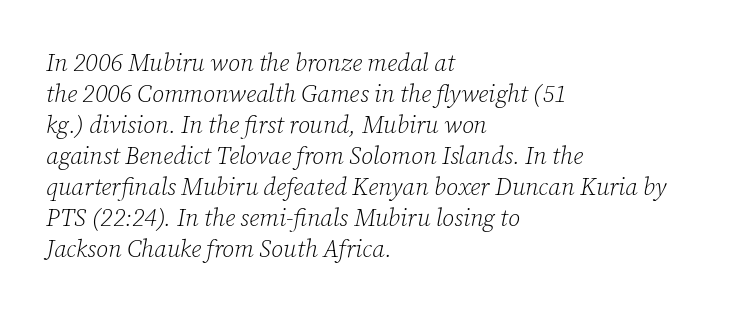
The image shows 24 px text type, italic (leaning right); set left-aligned, normal line spacing (1.29x), normal letter spacing, not underlined.
